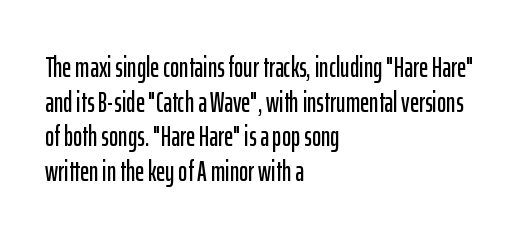
The image shows 28 px condensed sans-serif type, upright; set left-aligned, line spacing 1.24x, normal letter spacing, not underlined; low stroke contrast and a medium x-height.
